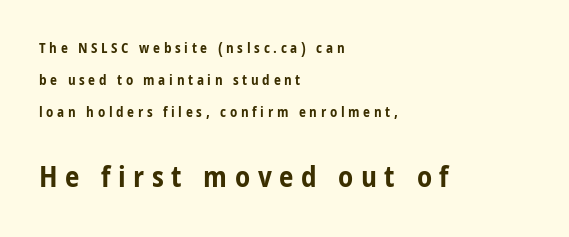
Q: Is the text bold? A: Yes.
Q: Is the text italic (slanted)? A: No, it is upright.
Q: Is the typeface a serif or a sans-serif typeface? A: Sans-serif.
Q: Is the text underlined? A: No.
Q: How is the paragraph aligned? A: Left-aligned.
Q: Is the spacing between letters normal or unusually wide? A: Unusually wide.
Q: Is the spacing between lines tight, normal or loose? A: Loose.
Q: Which block of text is set in a larger size, the first (top) or the second (bottom)? A: The second (bottom) one.
Q: Width (condensed, normal, or wide)? A: Condensed.
Q: Stroke contrast? A: Low.
Q: x-height? A: Medium.
Q: Monospaced? A: No.
